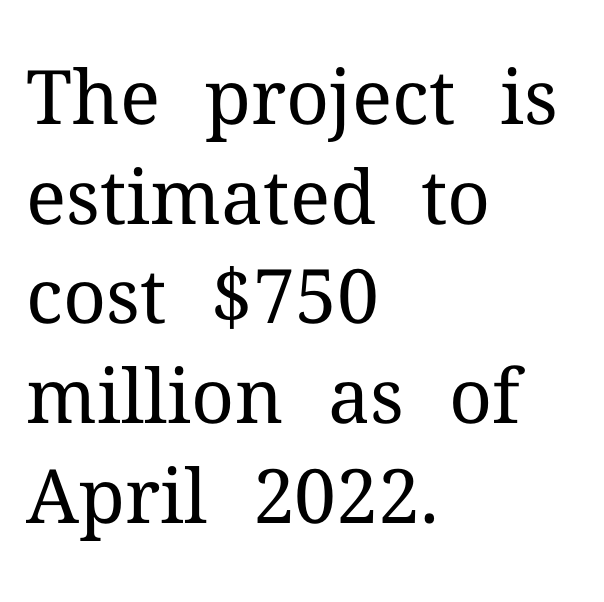
{"serif": "yes", "italic": "no", "bold": "no", "weight": "regular", "width": "normal", "stroke_contrast": "medium", "x_height": "medium", "monospaced": "no", "underline": "no", "align": "left", "line_spacing": "normal", "line_spacing_ratio": 1.33, "letter_spacing": "normal", "letter_spacing_em": 0.0, "glyph_px": 75}
